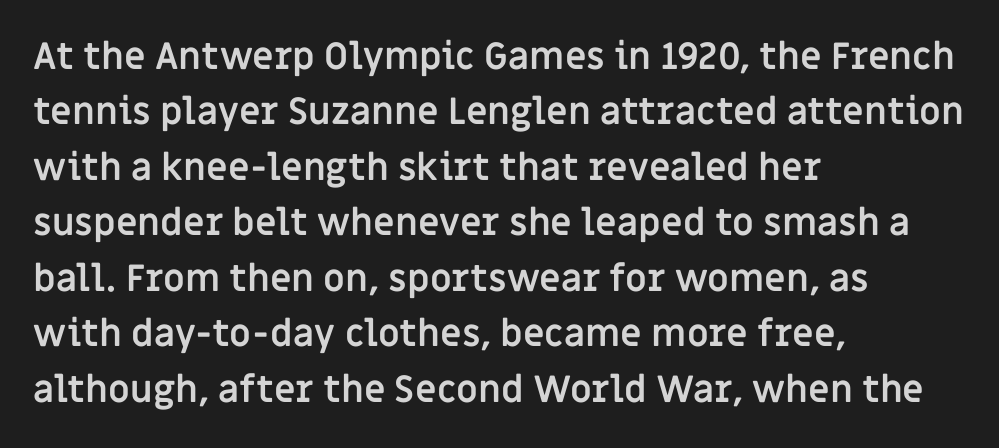
{"serif": "no", "italic": "no", "bold": "yes", "weight": "semibold", "width": "normal", "stroke_contrast": "low", "x_height": "large", "monospaced": "no", "underline": "no", "align": "left", "line_spacing": "normal", "line_spacing_ratio": 1.5, "letter_spacing": "normal", "letter_spacing_em": 0.0, "glyph_px": 37}
